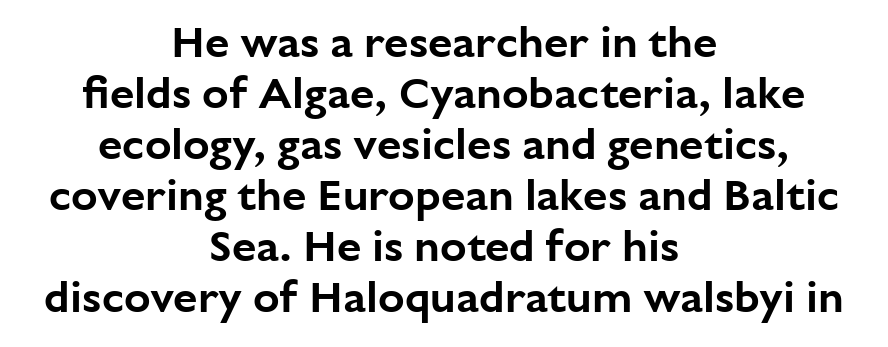
These lines are rendered in a variable-pitch font. One-word summary of the alignment: center. Nobody touched the tracking dial on this one. Clear beneath every line of the passage. Look at the bottom of the vertical strokes: they stop flat, with no serifs. A roman cut, with each character standing at attention.
